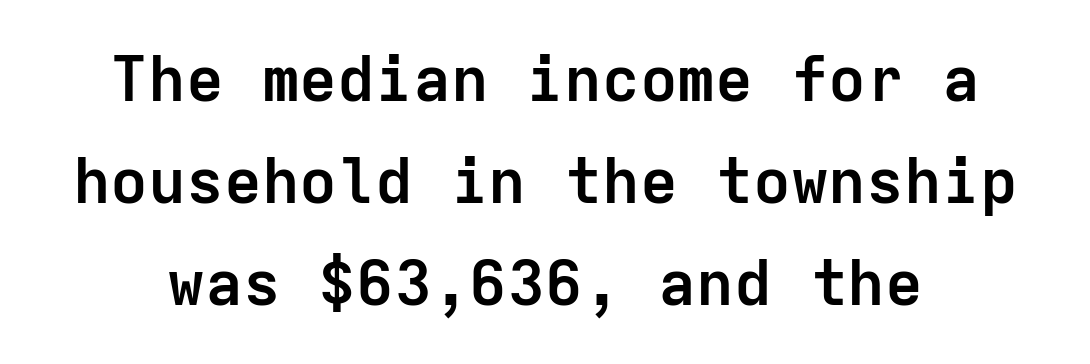
A typesetter would mark this as roman, not italic. Nobody drew a line under any word here. What weight is shown? A full bold with thick strokes. The face used here is a sans, in the tradition of grotesques and geometrics. Each letter, wide or thin by design, is forced into the same width here. Interline gaps are of average width in this sample.
